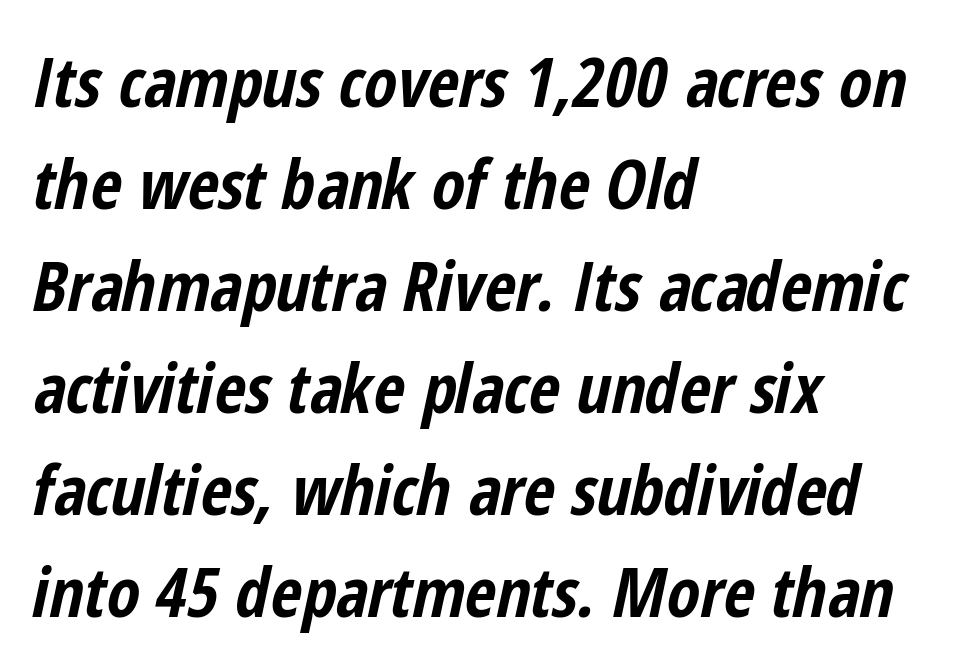
{"italic": "yes", "lean": "right", "slant_degrees": 12, "bold": "yes", "weight": "bold", "width": "condensed", "stroke_contrast": "low", "x_height": "medium", "monospaced": "no", "underline": "no", "align": "left", "line_spacing": "normal", "line_spacing_ratio": 1.5, "letter_spacing": "normal", "letter_spacing_em": 0.0, "glyph_px": 68}
